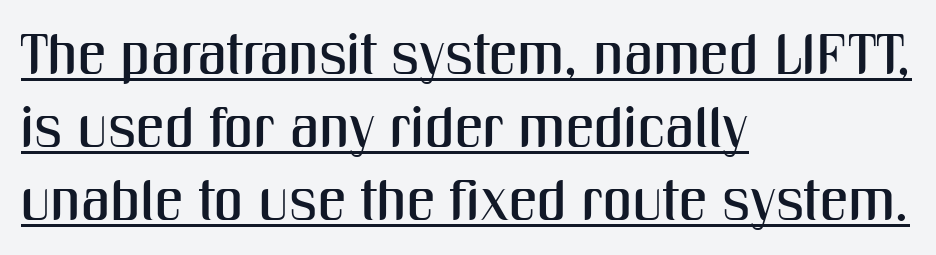
{"serif": "no", "italic": "no", "width": "condensed", "stroke_contrast": "medium", "x_height": "medium", "monospaced": "no", "underline": "yes", "align": "left", "line_spacing": "normal", "line_spacing_ratio": 1.28, "letter_spacing": "normal", "letter_spacing_em": 0.0, "glyph_px": 57}
